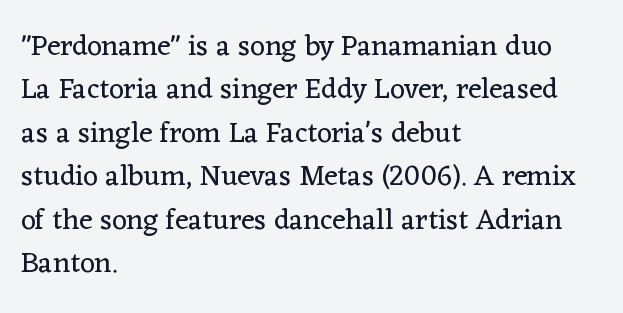
You could call the tracking neutral — neither tight nor loose. Is the block centered? No — it sits flush against the left margin. The letters advance in unequal steps, a hallmark of proportional type. Compared with typical paragraphs, the rows here are spaced about the same.
